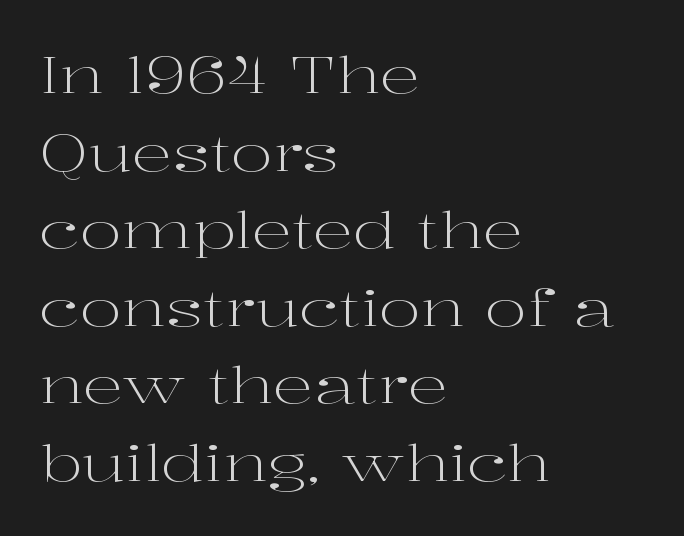
The image shows 51 px light, wide serif type, upright; set left-aligned, normal line spacing (1.52x), normal letter spacing, not underlined; high stroke contrast and a medium x-height.
